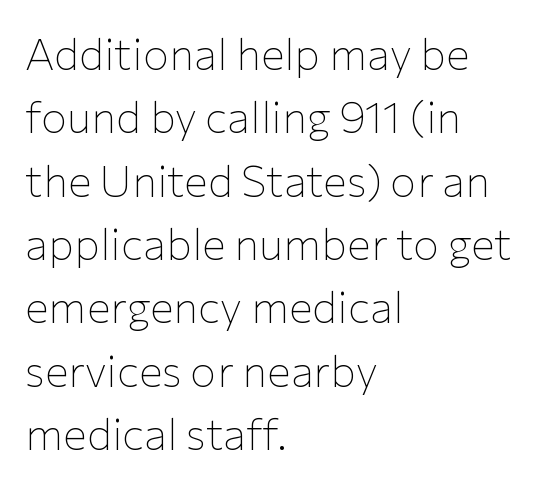
The image shows 44 px thin sans-serif type, upright; set left-aligned, normal line spacing (1.44x), normal letter spacing, not underlined; low stroke contrast and a medium x-height.
